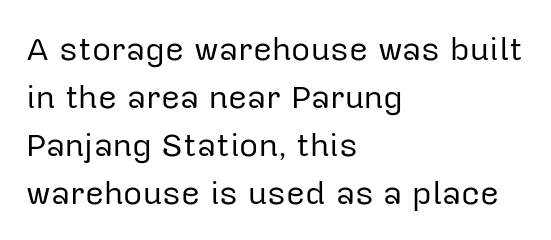
Q: Is the text bold? A: No.
Q: Is the text italic (slanted)? A: No, it is upright.
Q: Is the typeface a serif or a sans-serif typeface? A: Sans-serif.
Q: Is the text underlined? A: No.
Q: How is the paragraph aligned? A: Left-aligned.
Q: Is the spacing between letters normal or unusually wide? A: Normal.
Q: Is the spacing between lines tight, normal or loose? A: Normal.
Q: Width (condensed, normal, or wide)? A: Normal.
Q: Stroke contrast? A: Low.
Q: x-height? A: Medium.
Q: Monospaced? A: No.
